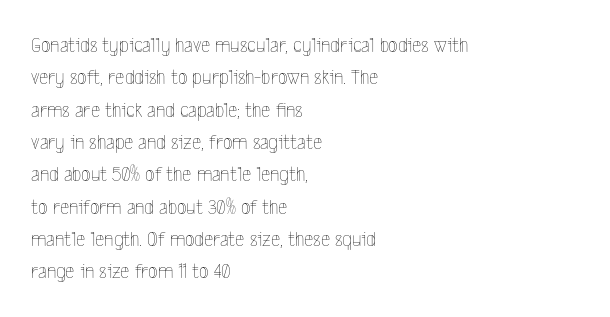
Does extra space separate the letters? No, they use regular spacing. Compared with a typical body face, this is equally light or lighter still. Casual observation: everything's shoved over to the left. This sample keeps an unexceptional amount of space between lines.
